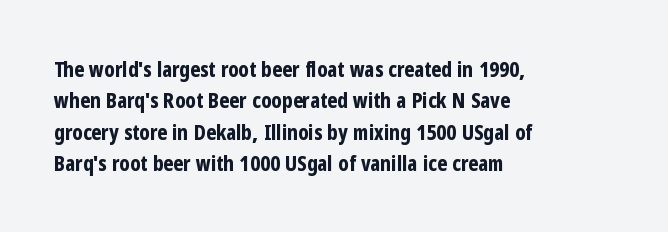
Q: Is the text bold? A: Yes.
Q: Is the text italic (slanted)? A: No, it is upright.
Q: Is the text underlined? A: No.
Q: How is the paragraph aligned? A: Left-aligned.
Q: Is the spacing between letters normal or unusually wide? A: Normal.
Q: Is the spacing between lines tight, normal or loose? A: Normal.
